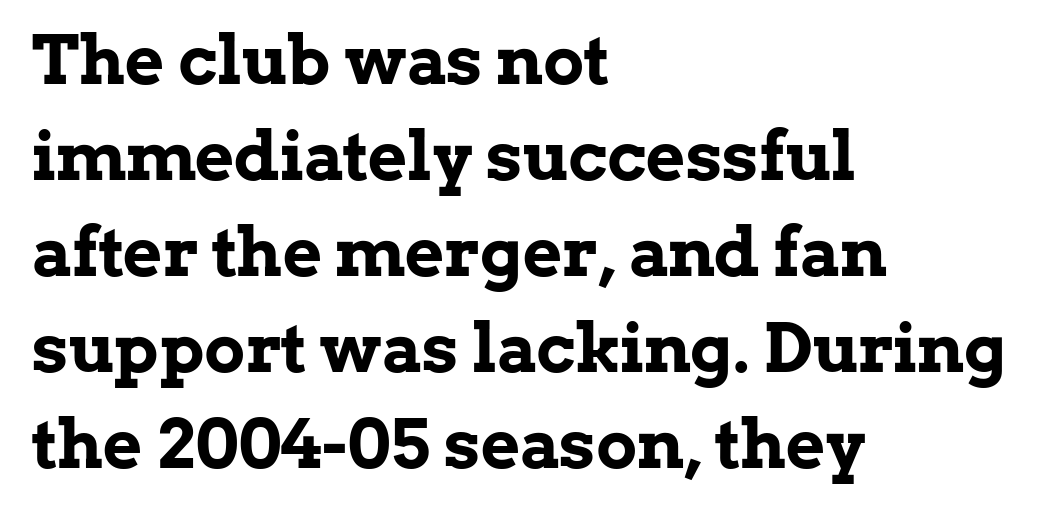
The image shows 68 px bold serif type, upright; set left-aligned, normal line spacing (1.41x), normal letter spacing, not underlined; low stroke contrast and a medium x-height.
